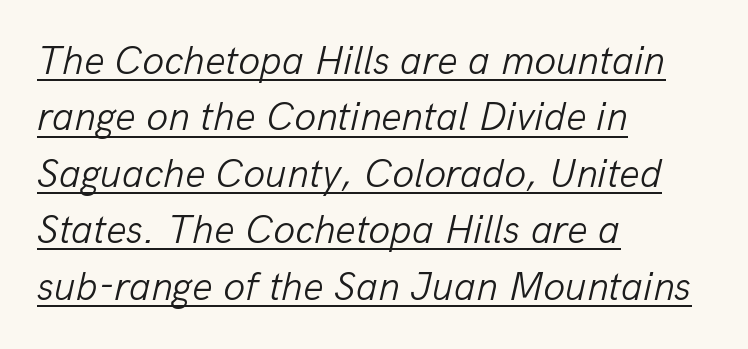
The image shows 40 px light type, italic (leaning right); set left-aligned, normal line spacing (1.41x), normal letter spacing, underlined; low stroke contrast and a medium x-height.
